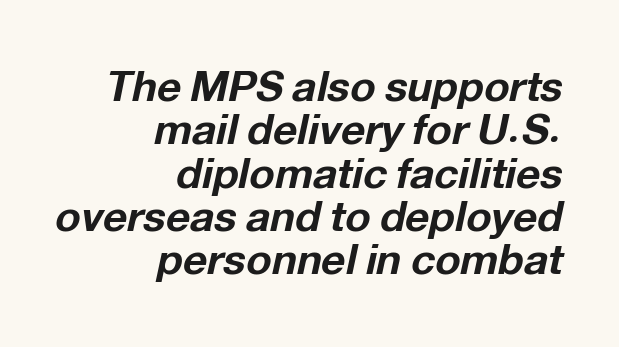
The glyphs are unaccompanied by any horizontal stroke below them. The designer dialed line spacing down below the default. The passage shown leans; its letterforms are oblique. Notice how thick the strokes are: this is what a full bold looks like. The passage shown has conventional tracking throughout. In CSS terms this would be text-align: right.
